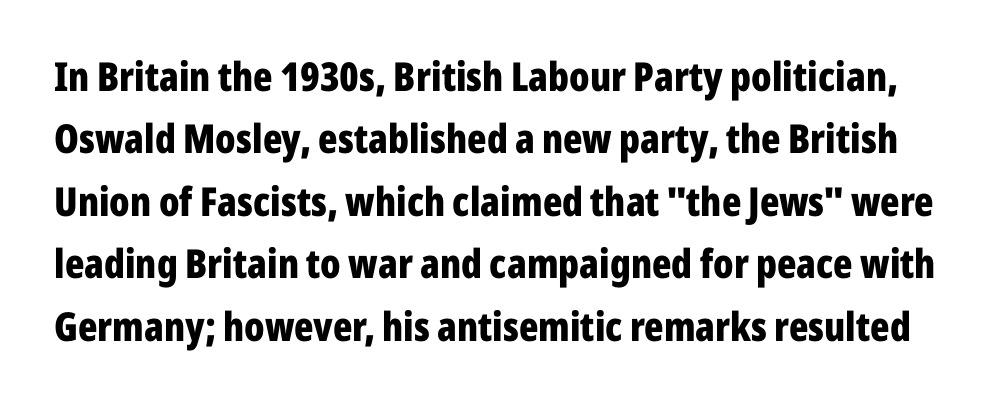
{"serif": "no", "italic": "no", "bold": "yes", "weight": "bold", "width": "condensed", "stroke_contrast": "low", "x_height": "medium", "monospaced": "no", "underline": "no", "line_spacing": "normal", "line_spacing_ratio": 1.56, "letter_spacing": "normal", "letter_spacing_em": 0.0, "glyph_px": 40}
